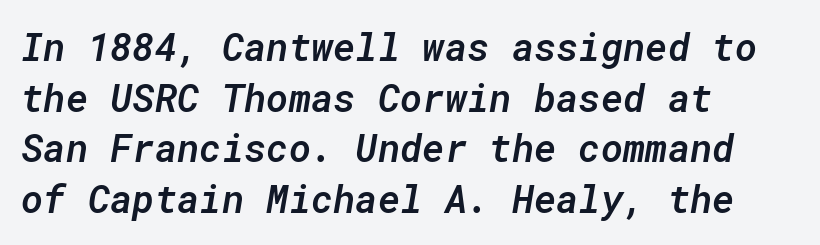
Q: Is the text bold? A: Semi-bold.
Q: Is the text italic (slanted)? A: Yes, it leans right by about 10 degrees.
Q: Is the text underlined? A: No.
Q: How is the paragraph aligned? A: Left-aligned.
Q: Is the spacing between letters normal or unusually wide? A: Normal.
Q: Is the spacing between lines tight, normal or loose? A: Normal.
Q: Width (condensed, normal, or wide)? A: Normal.
Q: Stroke contrast? A: Low.
Q: x-height? A: Medium.
Q: Monospaced? A: Yes.
